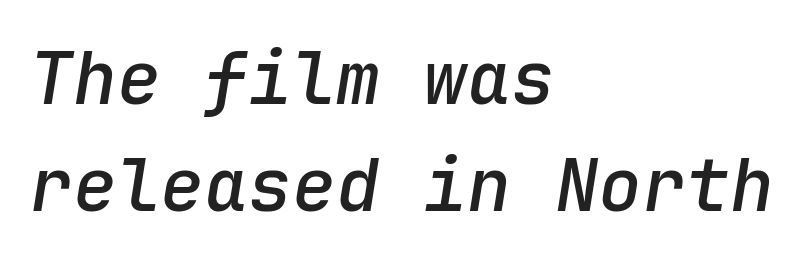
{"italic": "yes", "lean": "right", "slant_degrees": 9, "bold": "semi", "weight": "semibold", "width": "normal", "stroke_contrast": "low", "x_height": "medium", "monospaced": "yes", "underline": "no", "align": "left", "line_spacing": "normal", "line_spacing_ratio": 1.46, "letter_spacing": "normal", "letter_spacing_em": 0.0, "glyph_px": 73}
